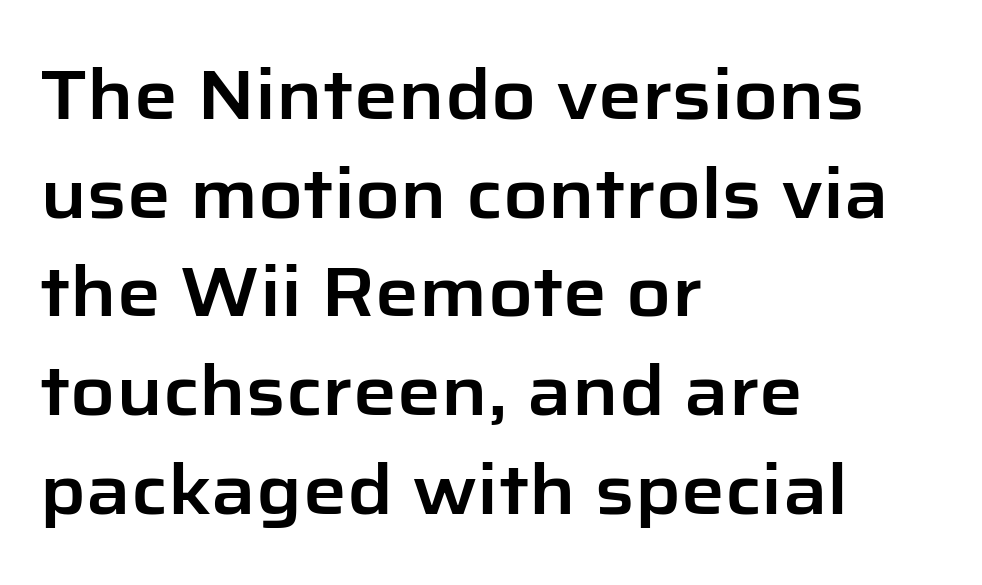
The image shows 69 px sans-serif type, upright; set left-aligned, normal line spacing (1.43x), normal letter spacing, not underlined; low stroke contrast and a medium x-height.
